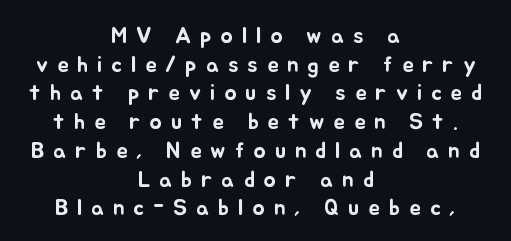
{"italic": "no", "underline": "no", "align": "center", "line_spacing": "normal", "line_spacing_ratio": 1.25, "letter_spacing": "wide", "letter_spacing_em": 0.39, "glyph_px": 23}
